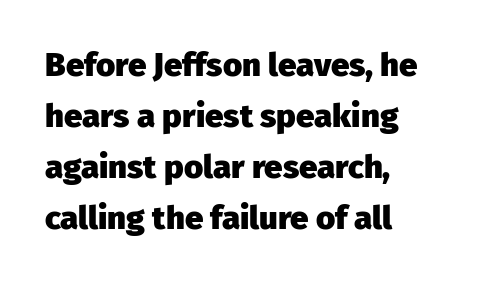
{"serif": "no", "italic": "no", "bold": "yes", "weight": "heavy", "width": "normal", "stroke_contrast": "low", "x_height": "medium", "monospaced": "no", "underline": "no", "align": "left", "line_spacing": "normal", "line_spacing_ratio": 1.55, "letter_spacing": "normal", "letter_spacing_em": 0.0, "glyph_px": 33}
